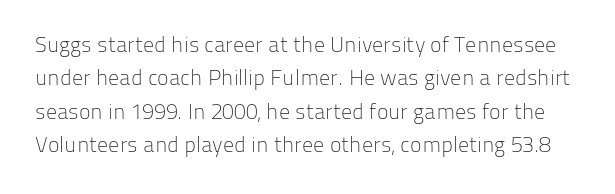
{"italic": "no", "bold": "no", "underline": "no", "line_spacing": "normal", "line_spacing_ratio": 1.52, "letter_spacing": "normal", "letter_spacing_em": 0.0, "glyph_px": 22}
